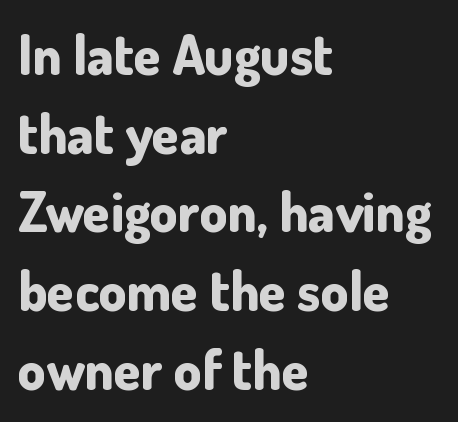
The image shows 55 px bold sans-serif type, upright; set left-aligned, normal line spacing (1.43x), normal letter spacing, not underlined; low stroke contrast and a small x-height.
